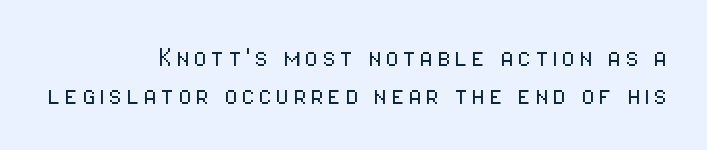
In terms of letterform style, serifs are entirely absent. Character widths vary here, with narrow letters taking less room than wide ones. Alignment: flush right. Style check: upright.
